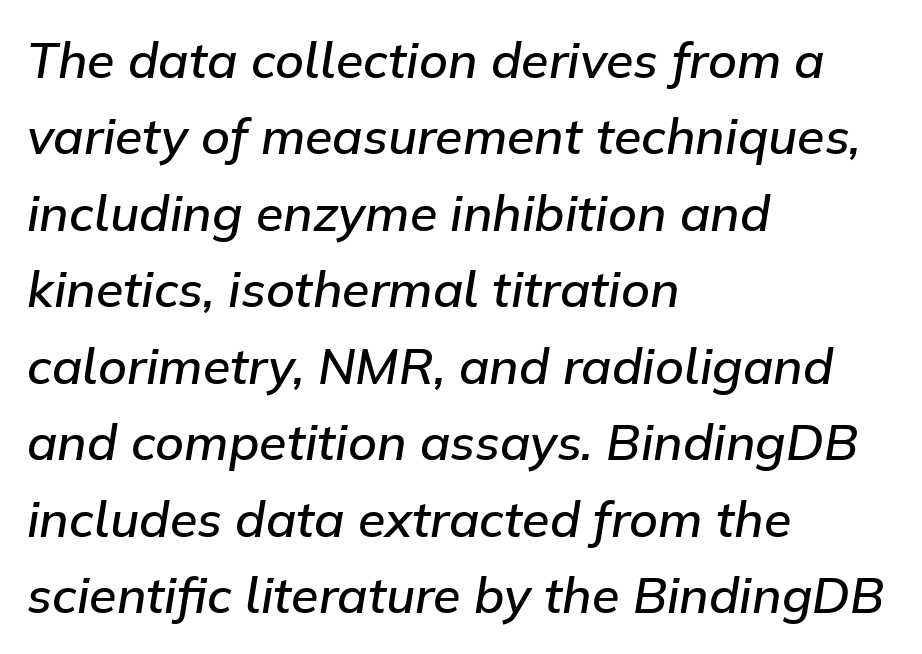
The image shows 50 px semibold type, italic (leaning right); set left-aligned, normal line spacing (1.53x), normal letter spacing, not underlined; low stroke contrast and a medium x-height.
